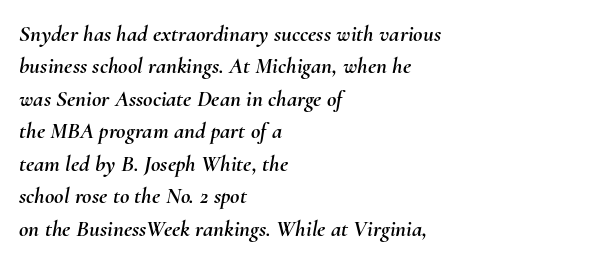
The line-height multiplier appears to be the usual default. Lines of text with bare space underneath. Does extra space separate the letters? No, they use regular spacing. The lines are quadded left. These lines were composed using italics.
